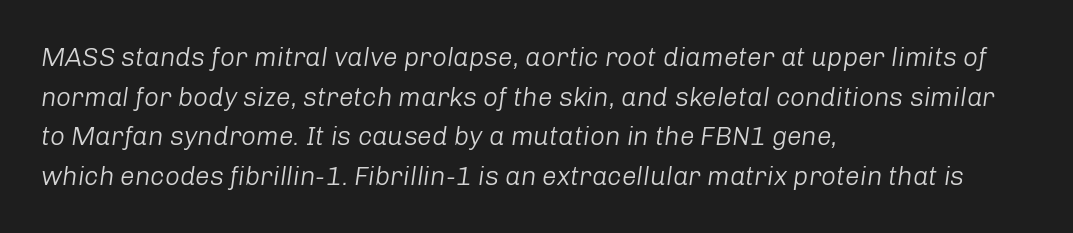
{"italic": "yes", "lean": "right", "slant_degrees": 8, "bold": "no", "underline": "no", "align": "left", "line_spacing": "normal", "line_spacing_ratio": 1.52, "letter_spacing": "normal", "letter_spacing_em": 0.0, "glyph_px": 26}
